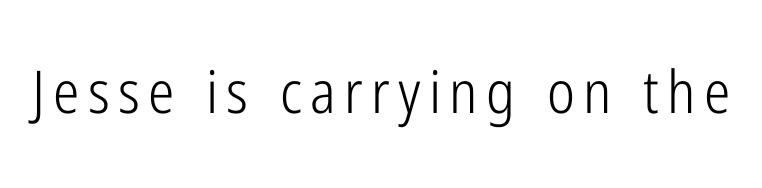
{"serif": "no", "italic": "no", "bold": "no", "weight": "light", "width": "condensed", "stroke_contrast": "low", "x_height": "medium", "monospaced": "no", "underline": "no", "glyph_px": 59}
